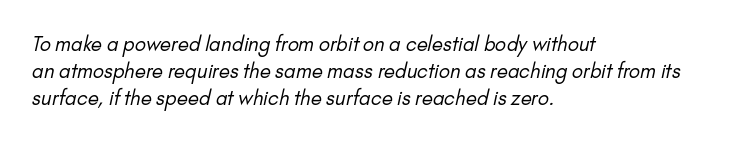
{"bold": "no", "underline": "no", "align": "left", "line_spacing": "normal", "line_spacing_ratio": 1.35, "letter_spacing": "normal", "letter_spacing_em": 0.0, "glyph_px": 20}
